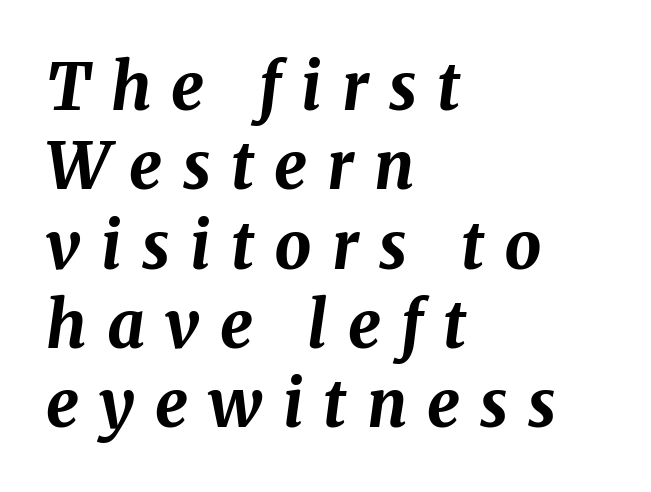
Each line starts at the same left margin while the right side varies. Characters follow at a spacing far wider than the type designer built in. Set as a true bold cut, around the 700 mark. The rendering uses natural spacing where letterforms have individual widths. The specimen omits any rule beneath the text block's lines. The font's italic variant was chosen for this text.
